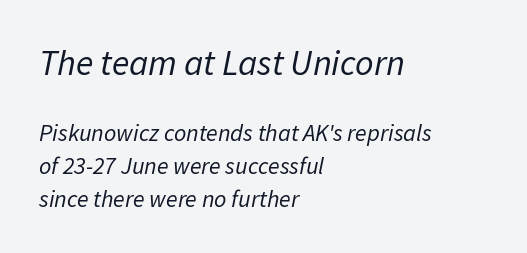
The image shows 36 px regular-weight type, italic (leaning right); set left-aligned, normal line spacing (1.37x), normal letter spacing, not underlined; the first (top) block is 1.5x larger; low stroke contrast and a medium x-height.
